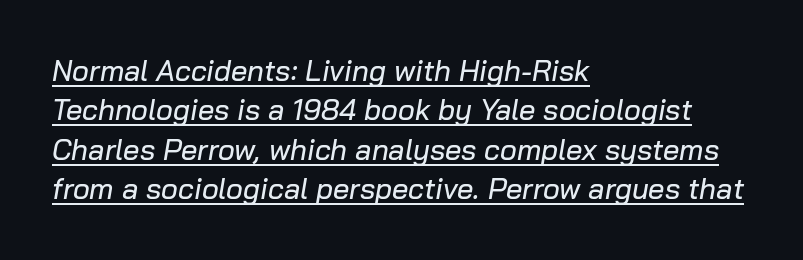
Notice how descenders clear the ascenders below comfortably — that's standard leading. Here the designer chose a conventional face with non-uniform glyph widths. The rag falls on the right side of this text block. Observe the lean: these are italic letterforms. The glyphs are accompanied by a horizontal stroke just below them.
